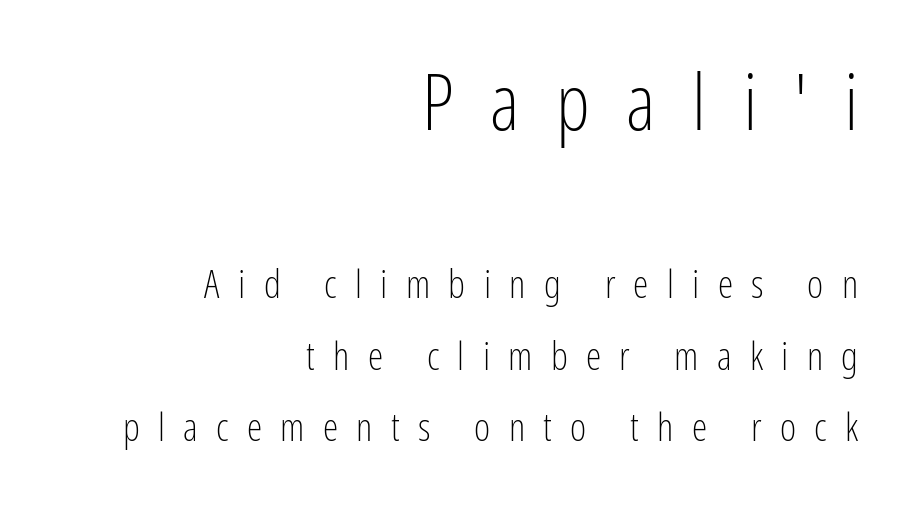
{"serif": "no", "italic": "no", "bold": "no", "weight": "light", "width": "condensed", "stroke_contrast": "low", "x_height": "medium", "monospaced": "no", "underline": "no", "align": "right", "line_spacing_ratio": 1.83, "letter_spacing": "wide", "letter_spacing_em": 0.47, "larger_block": "first", "size_ratio": 2.0, "glyph_px": 78}
